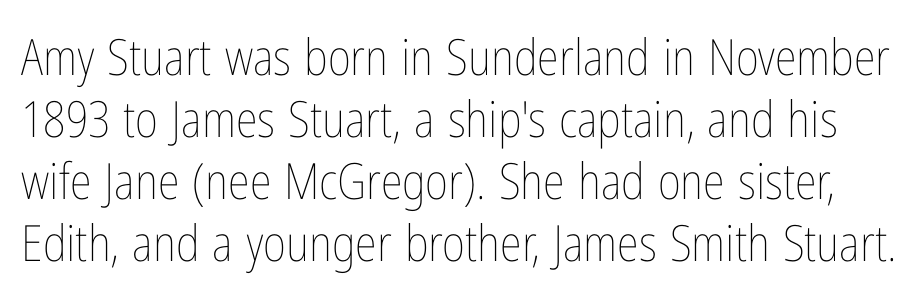
{"italic": "no", "bold": "no", "weight": "thin", "width": "condensed", "stroke_contrast": "low", "x_height": "medium", "monospaced": "no", "underline": "no", "line_spacing_ratio": 1.24, "letter_spacing": "normal", "letter_spacing_em": 0.0, "glyph_px": 50}
